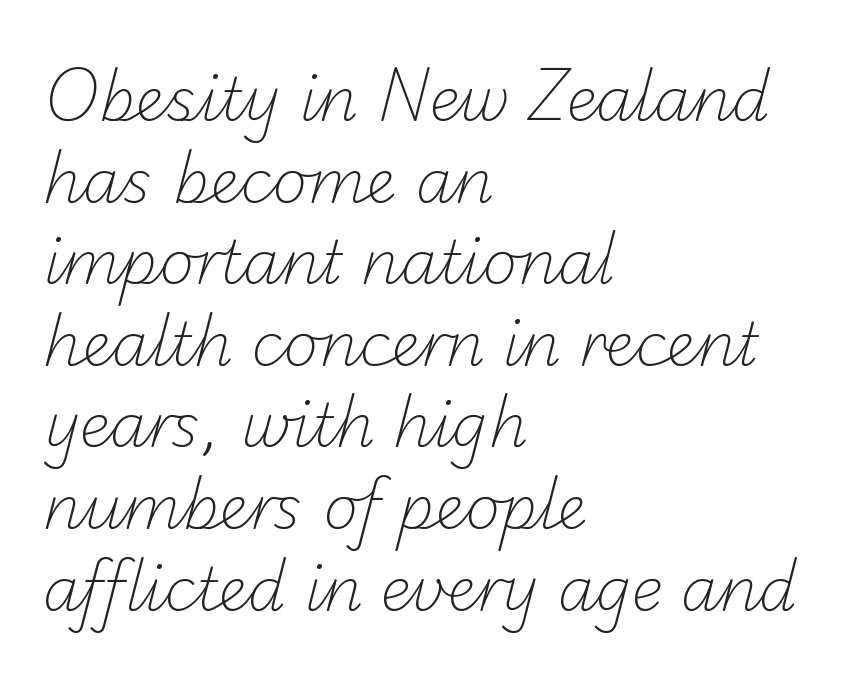
Has an underline been added? It has not. The strokes are not fattened; the text isn't bold. Leftover space on each line is placed entirely after the last word. Each word holds together tightly as a unit, with standard inter-letter gaps. Horizontal bands of white between lines are of average thickness. This rendering employs a face without finishing strokes, i.e., a sans-serif.
